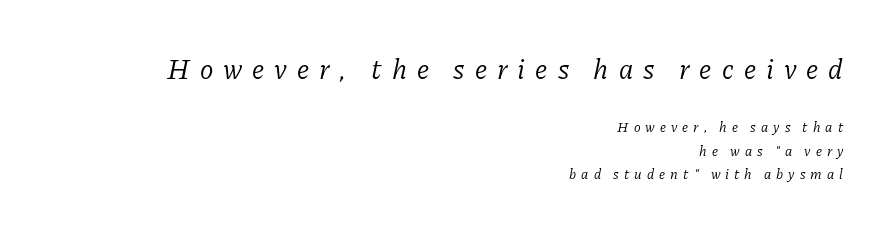
Stroke mass is kept to a normal reading level or below. The space between consecutive lines is moderate. Italic: yes, the glyphs are oblique. Of the two passages, the one on top uses the larger point size. I'd call this a serif setting — the letters wear small feet. The gaps between neighbouring characters are conspicuously large.
